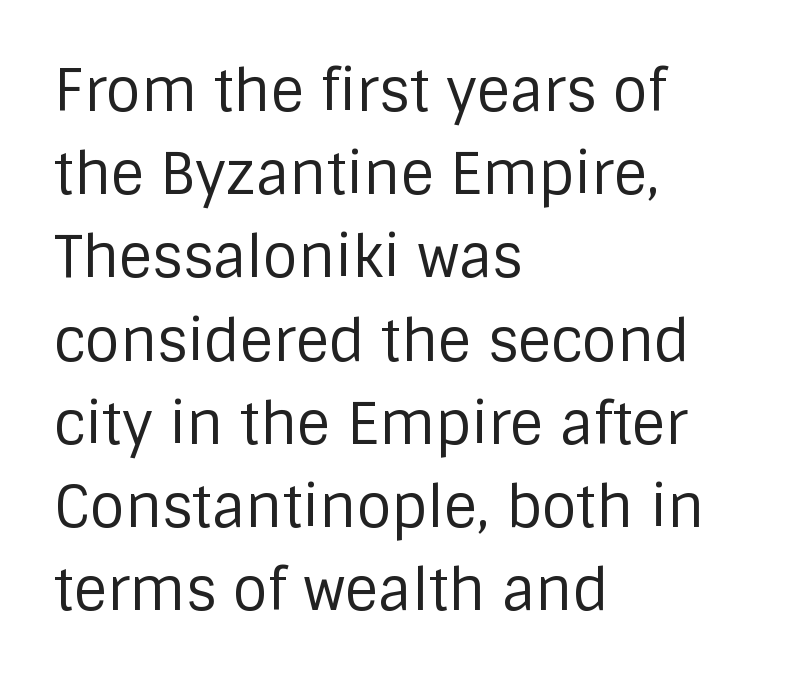
{"serif": "no", "italic": "no", "bold": "no", "weight": "regular", "width": "normal", "stroke_contrast": "low", "x_height": "large", "monospaced": "no", "underline": "no", "align": "left", "line_spacing": "normal", "line_spacing_ratio": 1.46, "letter_spacing": "normal", "letter_spacing_em": 0.0, "glyph_px": 57}
